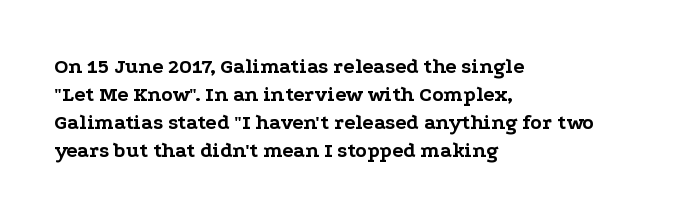
The image shows 21 px bold type, upright; set left-aligned, normal line spacing (1.33x), normal letter spacing, not underlined.
